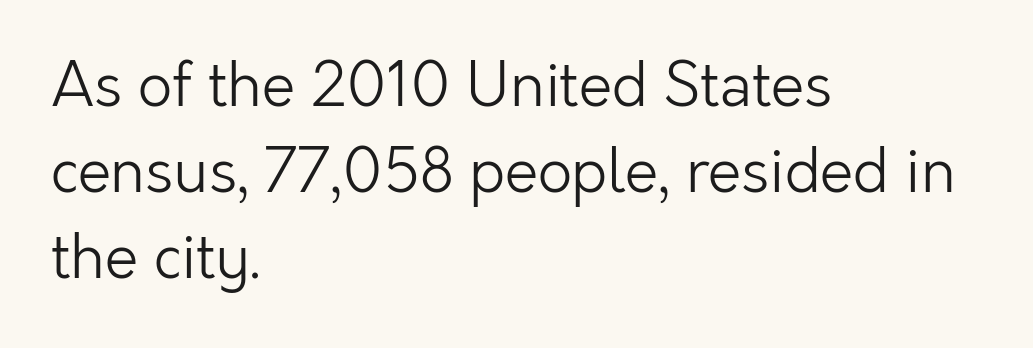
Q: Is the text bold? A: No.
Q: Is the text italic (slanted)? A: No, it is upright.
Q: Is the typeface a serif or a sans-serif typeface? A: Sans-serif.
Q: Is the text underlined? A: No.
Q: How is the paragraph aligned? A: Left-aligned.
Q: Is the spacing between letters normal or unusually wide? A: Normal.
Q: Is the spacing between lines tight, normal or loose? A: Normal.
Q: Width (condensed, normal, or wide)? A: Normal.
Q: Stroke contrast? A: Low.
Q: x-height? A: Medium.
Q: Monospaced? A: No.
